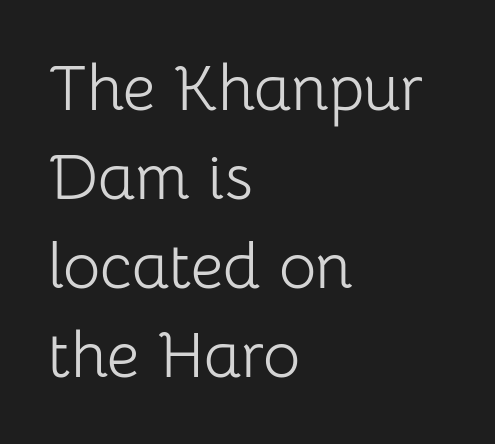
The image shows 64 px light sans-serif type, upright; set left-aligned, normal line spacing (1.39x), normal letter spacing, not underlined; low stroke contrast and a medium x-height.
